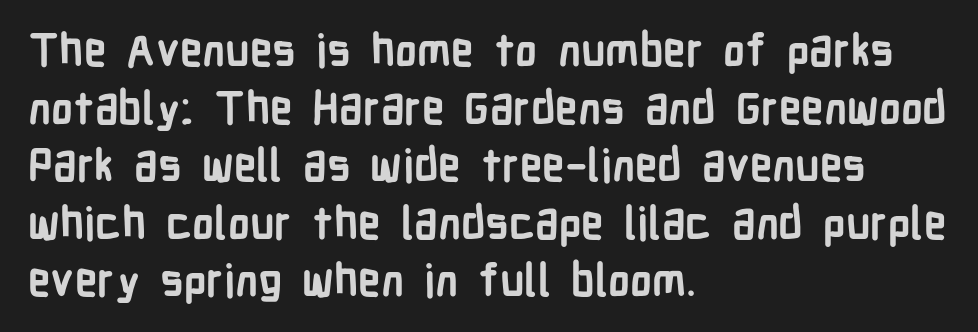
Which margin do the lines hug? The left one — the right edge is uneven. Notice how thick the strokes are: this is what a full bold looks like. Just letters on the line, the space beneath them empty. The lettering stays uniformly vertical, giving the passage a roman look. The line-height multiplier appears to be the usual default.
